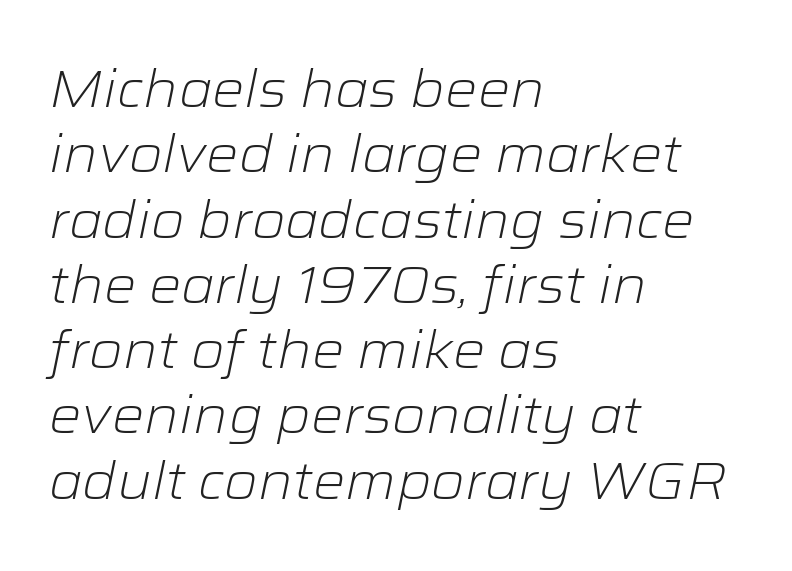
{"italic": "yes", "lean": "right", "slant_degrees": 12, "bold": "no", "weight": "light", "width": "wide", "stroke_contrast": "low", "x_height": "medium", "monospaced": "no", "underline": "no", "align": "left", "line_spacing": "normal", "line_spacing_ratio": 1.28, "letter_spacing": "normal", "letter_spacing_em": 0.0, "glyph_px": 51}
